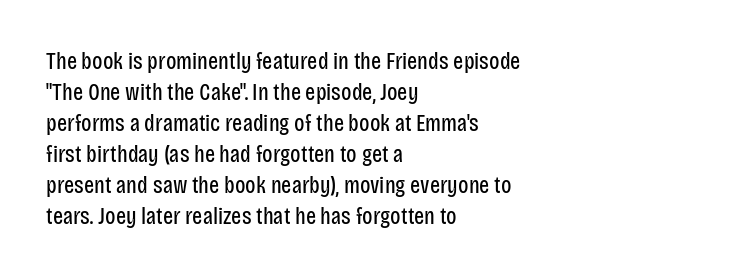
Q: Is the text bold? A: No.
Q: Is the text italic (slanted)? A: No, it is upright.
Q: Is the text underlined? A: No.
Q: How is the paragraph aligned? A: Left-aligned.
Q: Is the spacing between letters normal or unusually wide? A: Normal.
Q: Is the spacing between lines tight, normal or loose? A: Normal.
